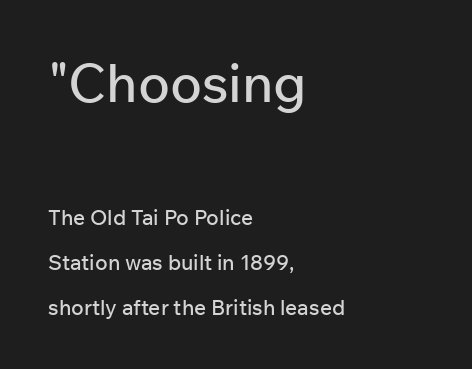
Q: Is the text italic (slanted)? A: No, it is upright.
Q: Is the typeface a serif or a sans-serif typeface? A: Sans-serif.
Q: Is the text underlined? A: No.
Q: How is the paragraph aligned? A: Left-aligned.
Q: Is the spacing between letters normal or unusually wide? A: Normal.
Q: Is the spacing between lines tight, normal or loose? A: Loose.
Q: Which block of text is set in a larger size, the first (top) or the second (bottom)? A: The first (top) one.
Q: Width (condensed, normal, or wide)? A: Normal.
Q: Stroke contrast? A: Low.
Q: x-height? A: Medium.
Q: Monospaced? A: No.
